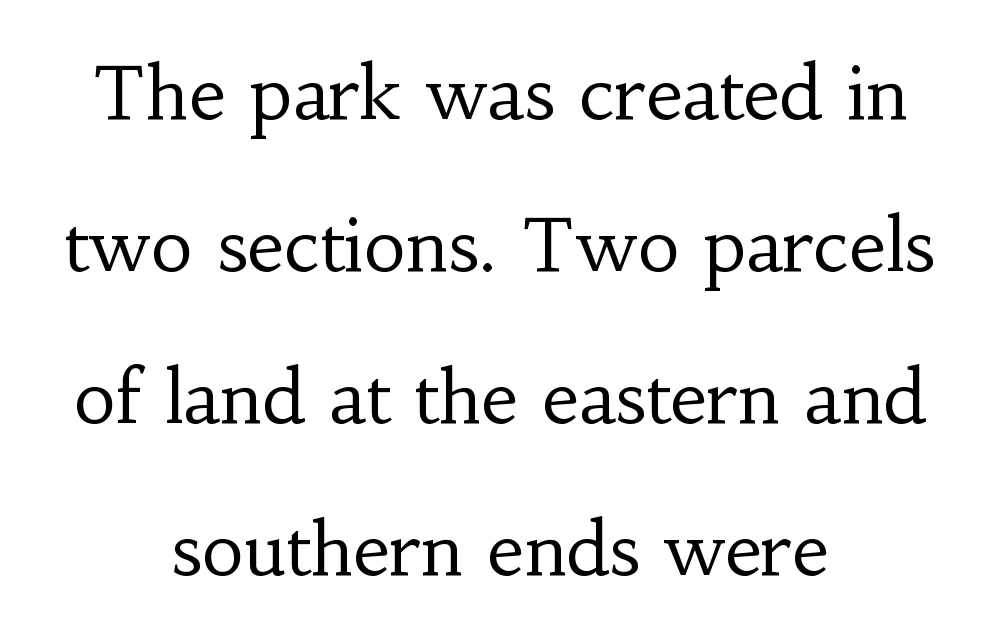
The image shows 73 px regular-weight serif type, upright; set centered, loose line spacing (2.08x), normal letter spacing, not underlined; low stroke contrast and a small x-height.
